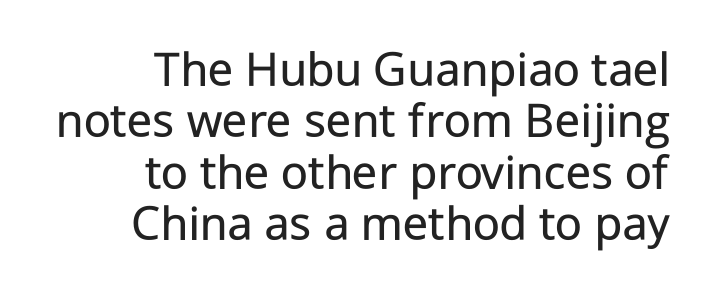
Q: Is the text bold? A: No.
Q: Is the text italic (slanted)? A: No, it is upright.
Q: Is the typeface a serif or a sans-serif typeface? A: Sans-serif.
Q: Is the text underlined? A: No.
Q: How is the paragraph aligned? A: Right-aligned.
Q: Is the spacing between letters normal or unusually wide? A: Normal.
Q: Is the spacing between lines tight, normal or loose? A: Tight.
Q: Width (condensed, normal, or wide)? A: Normal.
Q: Stroke contrast? A: Low.
Q: x-height? A: Medium.
Q: Monospaced? A: No.
